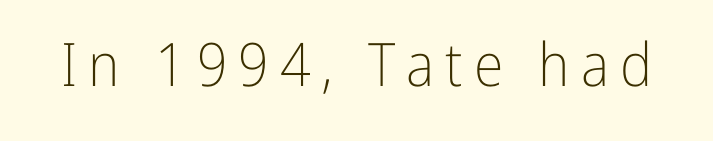
Q: Is the text bold? A: No.
Q: Is the text italic (slanted)? A: No, it is upright.
Q: Is the typeface a serif or a sans-serif typeface? A: Sans-serif.
Q: Is the text underlined? A: No.
Q: Width (condensed, normal, or wide)? A: Condensed.
Q: Stroke contrast? A: Low.
Q: x-height? A: Medium.
Q: Monospaced? A: No.
